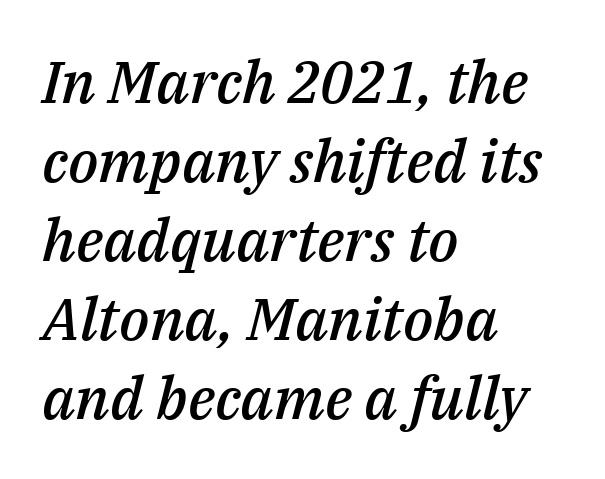
{"italic": "yes", "lean": "right", "slant_degrees": 14, "bold": "semi", "weight": "semibold", "width": "normal", "stroke_contrast": "medium", "x_height": "medium", "monospaced": "no", "underline": "no", "align": "left", "line_spacing": "normal", "line_spacing_ratio": 1.34, "letter_spacing": "normal", "letter_spacing_em": 0.0, "glyph_px": 59}
